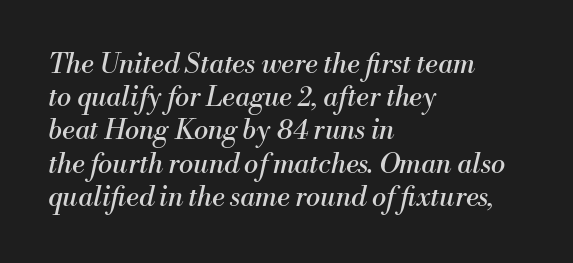
The image shows 27 px text type, italic (leaning right); set left-aligned, line spacing 1.23x, normal letter spacing, not underlined.
